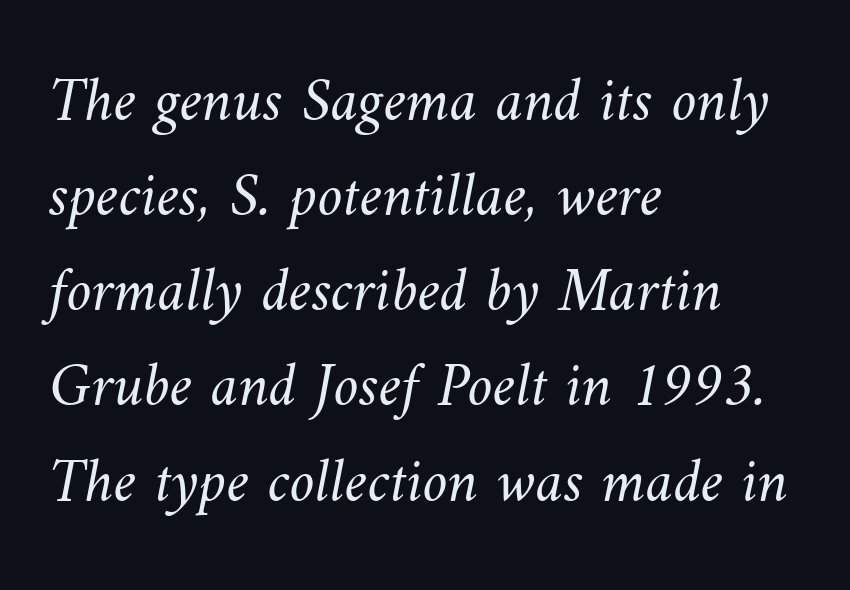
Words appear dense and cohesive because spacing is normal. Vertical stems look standard width or narrower in stroke. The words here are not underlined. This rendering uses left alignment, leaving the right contour irregular. The face used here is proportionally spaced, like ordinary book or web type.
